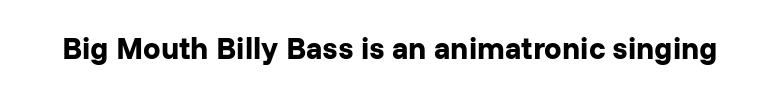
The image shows 31 px bold sans-serif type, upright; set normal letter spacing, not underlined; low stroke contrast and a medium x-height.
